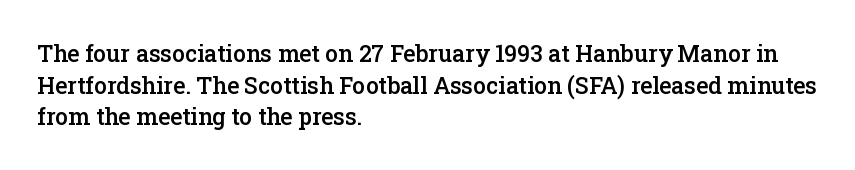
Q: Is the text bold? A: Semi-bold.
Q: Is the text italic (slanted)? A: No, it is upright.
Q: Is the text underlined? A: No.
Q: How is the paragraph aligned? A: Left-aligned.
Q: Is the spacing between letters normal or unusually wide? A: Normal.
Q: Is the spacing between lines tight, normal or loose? A: Normal.
